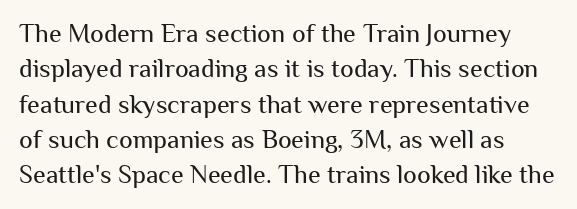
The image shows 26 px text type, upright; set normal line spacing (1.36x), normal letter spacing, not underlined.
